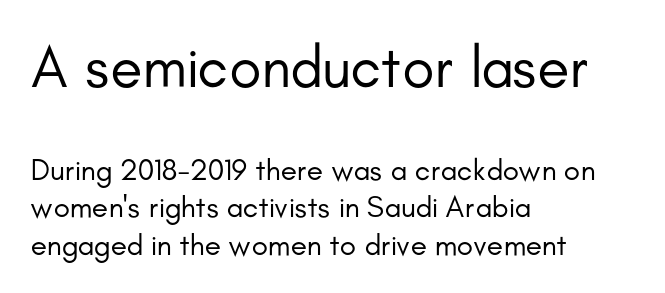
{"serif": "no", "italic": "no", "bold": "no", "weight": "regular", "width": "normal", "stroke_contrast": "low", "x_height": "small", "monospaced": "no", "underline": "no", "align": "left", "line_spacing": "normal", "line_spacing_ratio": 1.25, "letter_spacing": "normal", "letter_spacing_em": 0.0, "larger_block": "first", "size_ratio": 1.97, "glyph_px": 59}
